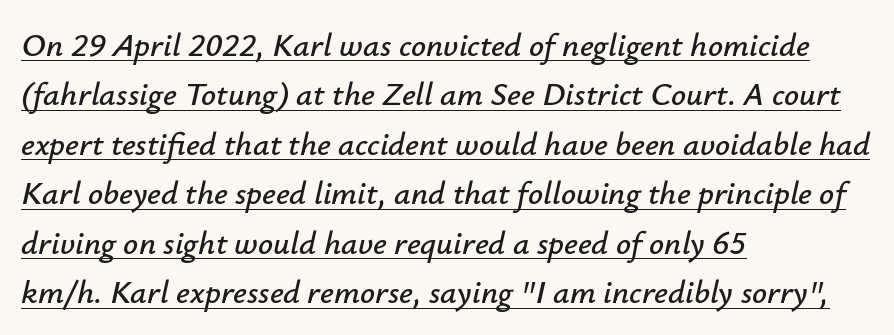
Quick note: interline space is typical. The gaps between neighbouring characters are ordinary and unremarkable. You can see a thin bar hugging the bottom of the glyphs. Is this a fixed-width face? No — the glyphs have proportional, varying widths. The lines are quadded left.
